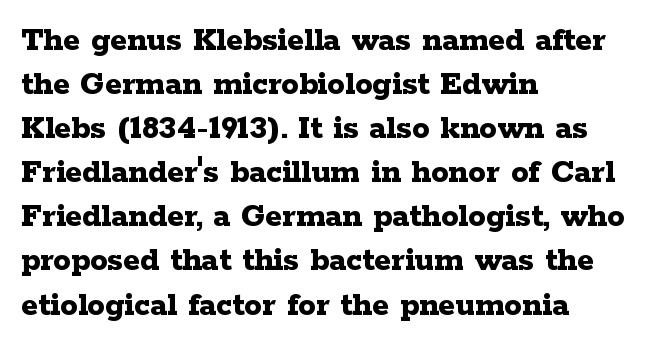
The image shows 35 px bold, wide serif type, upright; set left-aligned, normal line spacing (1.26x), normal letter spacing, not underlined; low stroke contrast and a medium x-height.
